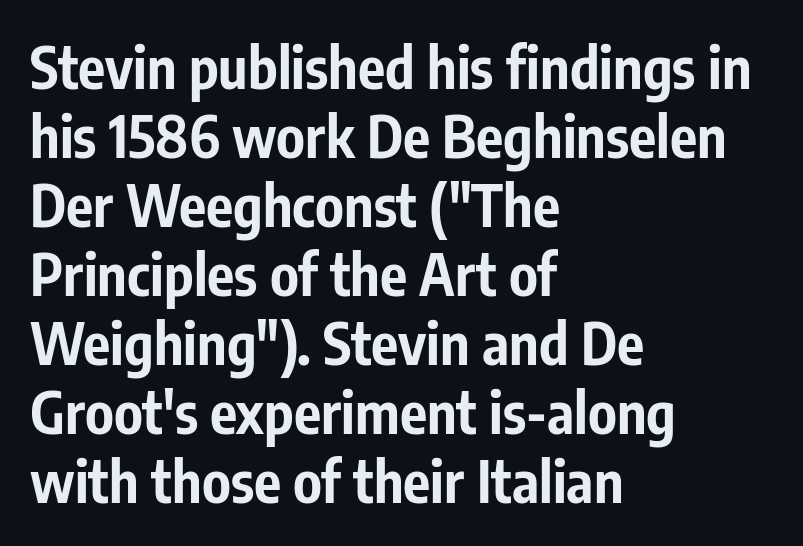
Q: Is the text bold? A: Yes.
Q: Is the text italic (slanted)? A: No, it is upright.
Q: Is the typeface a serif or a sans-serif typeface? A: Sans-serif.
Q: Is the text underlined? A: No.
Q: How is the paragraph aligned? A: Left-aligned.
Q: Is the spacing between letters normal or unusually wide? A: Normal.
Q: Width (condensed, normal, or wide)? A: Condensed.
Q: Stroke contrast? A: Low.
Q: x-height? A: Medium.
Q: Monospaced? A: No.
